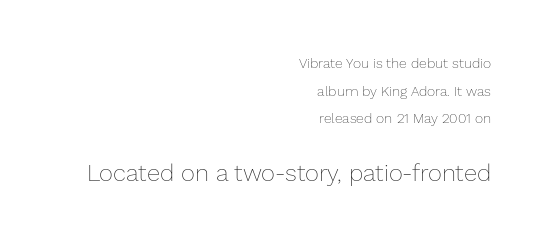
The image shows 24 px text type, upright; set right-aligned, loose line spacing (1.98x), normal letter spacing, not underlined; the second (bottom) block is 1.71x larger.
